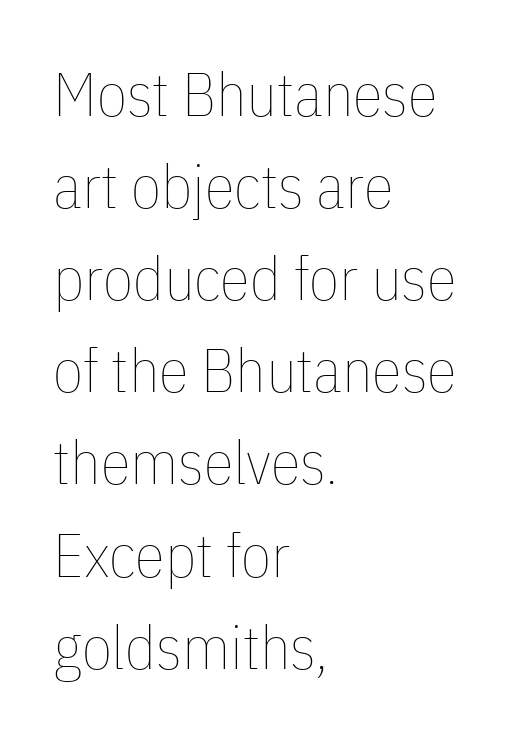
Q: Is the text bold? A: No.
Q: Is the text italic (slanted)? A: No, it is upright.
Q: Is the text underlined? A: No.
Q: How is the paragraph aligned? A: Left-aligned.
Q: Is the spacing between letters normal or unusually wide? A: Normal.
Q: Is the spacing between lines tight, normal or loose? A: Normal.
Q: Width (condensed, normal, or wide)? A: Condensed.
Q: Stroke contrast? A: Low.
Q: x-height? A: Medium.
Q: Monospaced? A: No.
